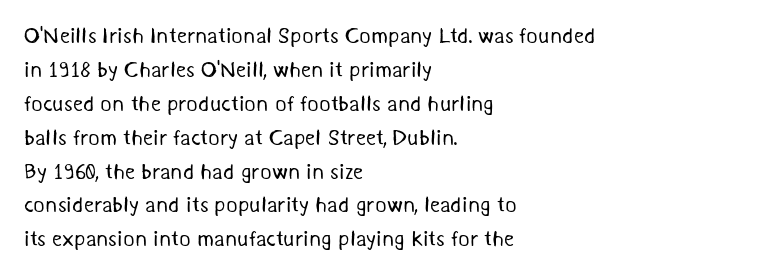
Q: Is the text bold? A: No.
Q: Is the text underlined? A: No.
Q: How is the paragraph aligned? A: Left-aligned.
Q: Is the spacing between letters normal or unusually wide? A: Normal.
Q: Is the spacing between lines tight, normal or loose? A: Normal.
